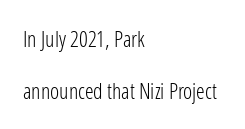
{"italic": "no", "bold": "no", "underline": "no", "align": "left", "line_spacing": "loose", "line_spacing_ratio": 2.35, "letter_spacing": "normal", "letter_spacing_em": 0.0, "glyph_px": 22}
